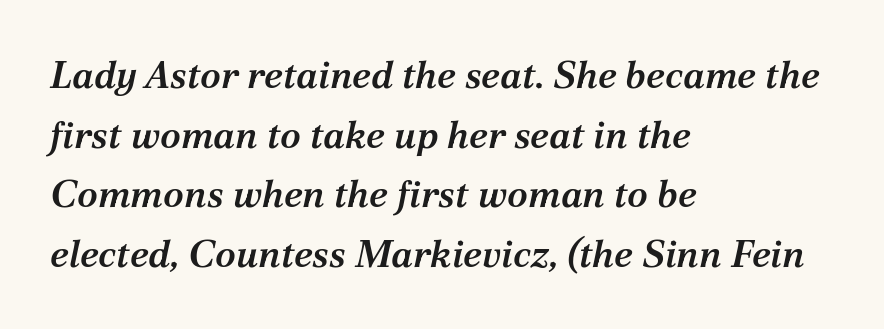
{"serif": "yes", "italic": "yes", "lean": "right", "slant_degrees": 12, "bold": "semi", "weight": "semibold", "width": "normal", "stroke_contrast": "medium", "x_height": "medium", "monospaced": "no", "underline": "no", "align": "left", "line_spacing": "normal", "line_spacing_ratio": 1.57, "letter_spacing": "normal", "letter_spacing_em": 0.0, "glyph_px": 38}
